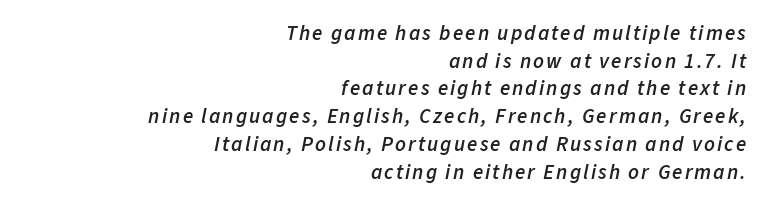
{"italic": "yes", "lean": "right", "slant_degrees": 11, "bold": "semi", "underline": "no", "align": "right", "line_spacing": "normal", "line_spacing_ratio": 1.32, "glyph_px": 21}
